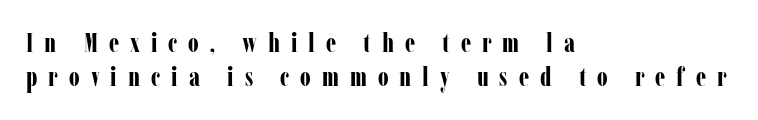
Q: Is the text bold? A: Yes.
Q: Is the text italic (slanted)? A: No, it is upright.
Q: Is the text underlined? A: No.
Q: How is the paragraph aligned? A: Left-aligned.
Q: Is the spacing between letters normal or unusually wide? A: Unusually wide.
Q: Is the spacing between lines tight, normal or loose? A: Normal.
